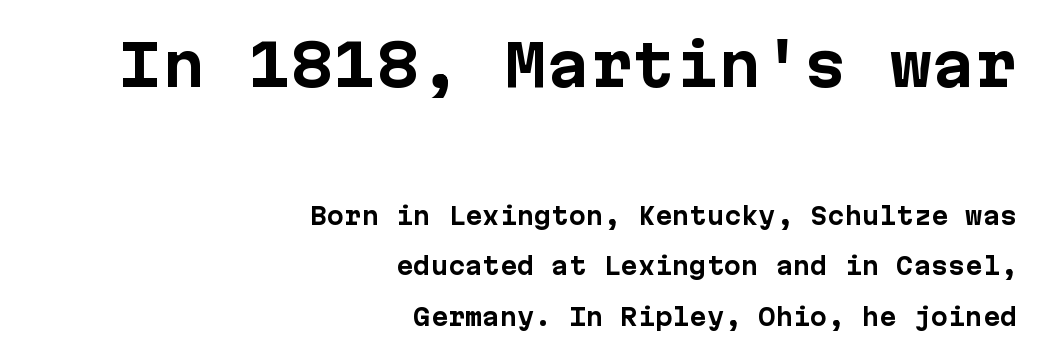
{"serif": "no", "italic": "no", "bold": "yes", "weight": "bold", "width": "normal", "stroke_contrast": "low", "x_height": "medium", "underline": "no", "align": "right", "line_spacing": "loose", "line_spacing_ratio": 2.21, "letter_spacing": "normal", "letter_spacing_em": 0.0, "larger_block": "first", "size_ratio": 2.48, "glyph_px": 57}
